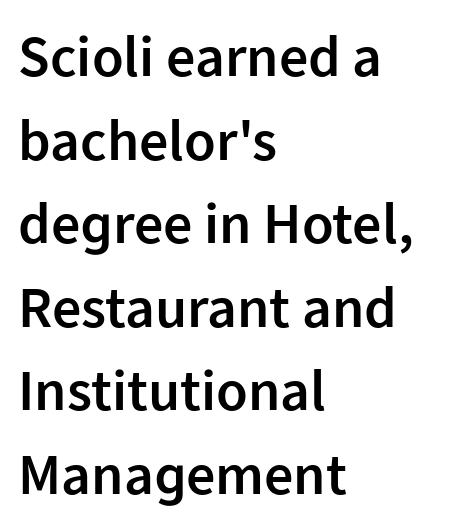
Q: Is the text bold? A: Semi-bold.
Q: Is the text italic (slanted)? A: No, it is upright.
Q: Is the typeface a serif or a sans-serif typeface? A: Sans-serif.
Q: Is the text underlined? A: No.
Q: How is the paragraph aligned? A: Left-aligned.
Q: Is the spacing between letters normal or unusually wide? A: Normal.
Q: Is the spacing between lines tight, normal or loose? A: Normal.
Q: Width (condensed, normal, or wide)? A: Normal.
Q: Stroke contrast? A: Low.
Q: x-height? A: Medium.
Q: Monospaced? A: No.
